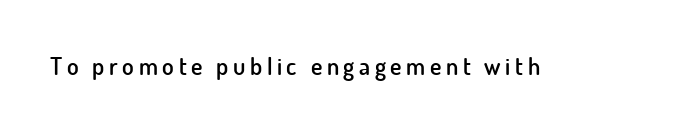
The image shows 24 px text type, upright; set not underlined.
